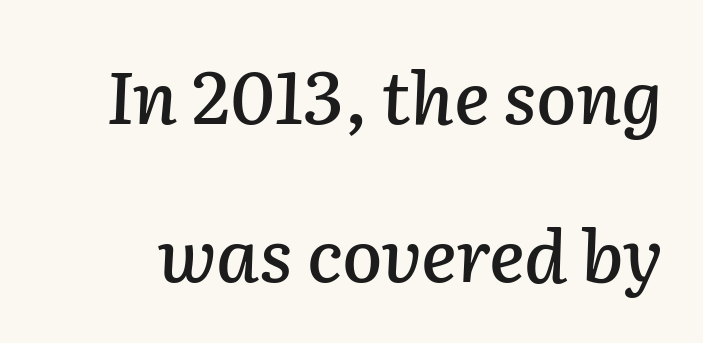
The image shows 73 px text type, italic (leaning right); set loose line spacing (2.16x), normal letter spacing, not underlined; low stroke contrast and a medium x-height.
